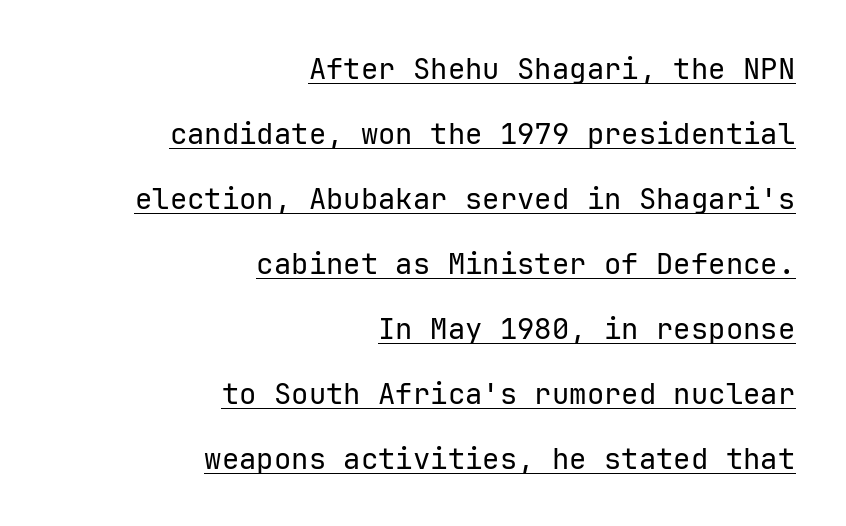
The image shows 29 px regular-weight sans-serif type, upright; set right-aligned, loose line spacing (2.24x), normal letter spacing, underlined; low stroke contrast and a medium x-height.
